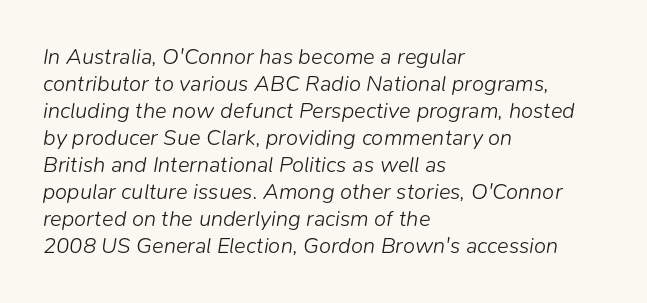
Summary of weight: not heavy and not bold. The tracking reads as untouched default to a designer's eye. No word sits above an underline. Every row of glyphs begins at an identical x-position on the left.
